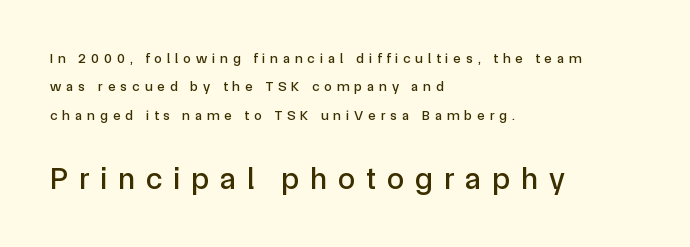
The specimen reads as upright at a glance. Is the lower block the larger one? Yes — the lower block carries the bigger type. Lines of text with bare space underneath. The compositor pushed each line to the left boundary. The designer went with a sans here, leaving each stem footless.
